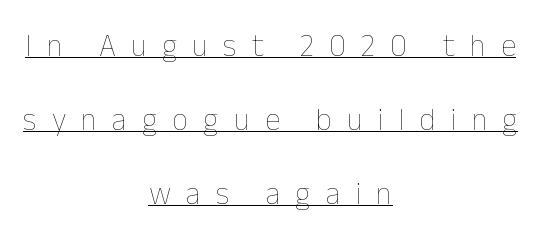
{"italic": "no", "bold": "no", "weight": "thin", "width": "normal", "stroke_contrast": "low", "x_height": "medium", "monospaced": "no", "underline": "yes", "align": "center", "line_spacing": "loose", "line_spacing_ratio": 2.38, "letter_spacing": "wide", "letter_spacing_em": 0.49, "glyph_px": 31}
